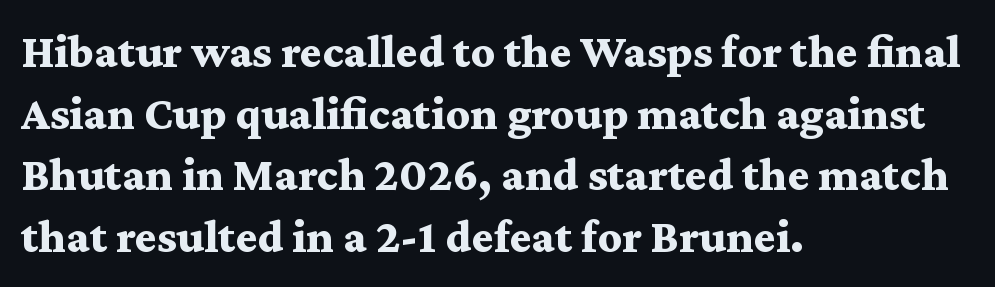
{"serif": "yes", "italic": "no", "bold": "yes", "weight": "bold", "width": "wide", "stroke_contrast": "medium", "x_height": "medium", "monospaced": "no", "underline": "no", "align": "left", "line_spacing": "normal", "line_spacing_ratio": 1.31, "letter_spacing": "normal", "letter_spacing_em": 0.0, "glyph_px": 47}
